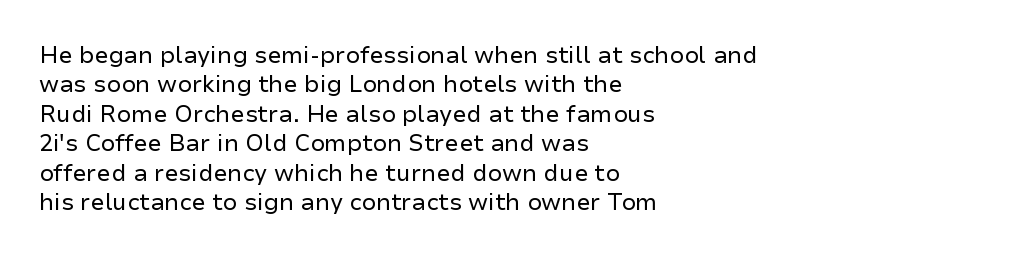
{"italic": "no", "bold": "no", "underline": "no", "align": "left", "line_spacing": "normal", "line_spacing_ratio": 1.28, "letter_spacing": "normal", "letter_spacing_em": 0.0, "glyph_px": 23}
